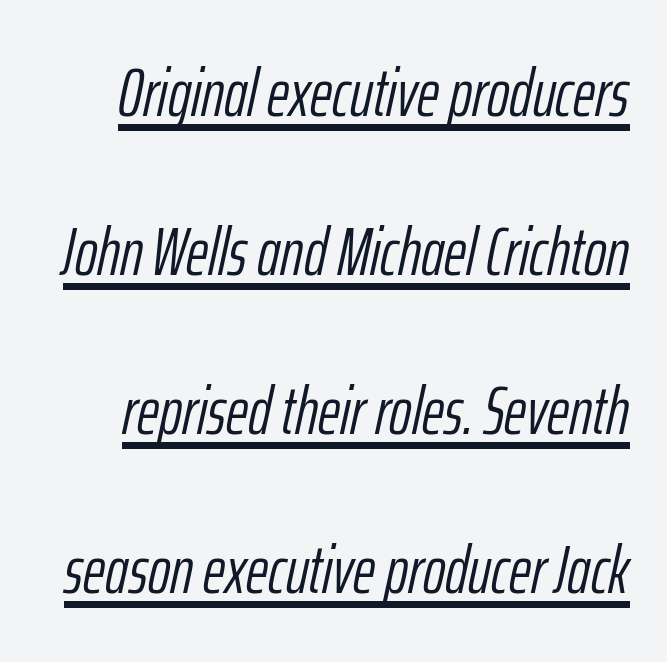
{"italic": "yes", "lean": "right", "slant_degrees": 12, "bold": "no", "weight": "light", "width": "condensed", "stroke_contrast": "low", "x_height": "medium", "monospaced": "no", "underline": "yes", "line_spacing": "loose", "line_spacing_ratio": 2.34, "letter_spacing": "normal", "letter_spacing_em": 0.0, "glyph_px": 68}
